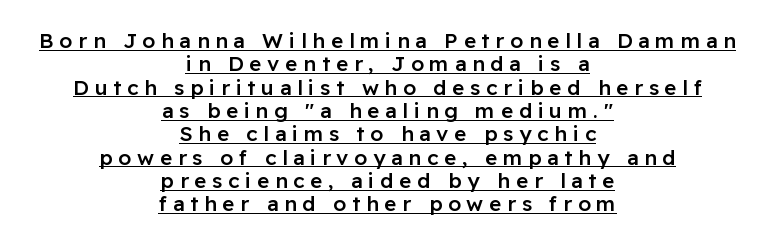
Neither beginnings nor endings align; midpoints do. The tracking jumps out immediately: characters are airy and widely separated. These words are printed semibold, heavier than regular yet not bold. Reading down the column, the eye jumps only a short way to each next line. Like a heading marked for emphasis, these lines bear an underscore. When letters stand straight like this, we call the style roman or upright.
